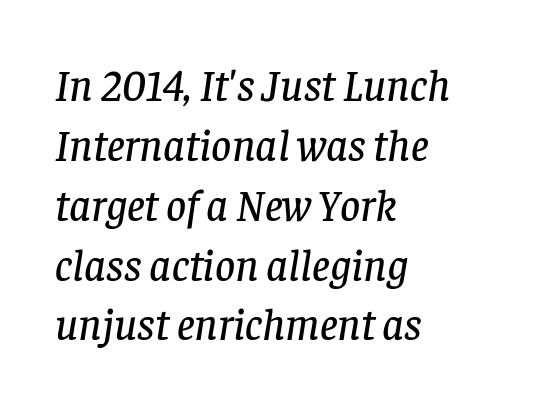
{"serif": "yes", "italic": "yes", "lean": "right", "slant_degrees": 8, "width": "normal", "stroke_contrast": "low", "x_height": "large", "monospaced": "no", "underline": "no", "align": "left", "line_spacing": "normal", "line_spacing_ratio": 1.36, "letter_spacing": "normal", "letter_spacing_em": 0.0, "glyph_px": 44}
